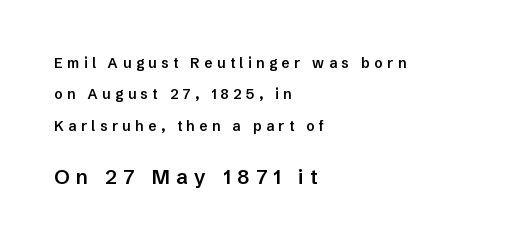
{"italic": "no", "bold": "semi", "underline": "no", "align": "left", "line_spacing": "loose", "line_spacing_ratio": 2.25, "letter_spacing": "wide", "letter_spacing_em": 0.32, "larger_block": "second", "size_ratio": 1.43, "glyph_px": 20}
